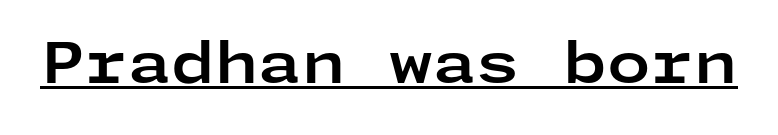
The image shows 56 px bold, wide sans-serif type, upright; set normal letter spacing, underlined; low stroke contrast and a medium x-height.
